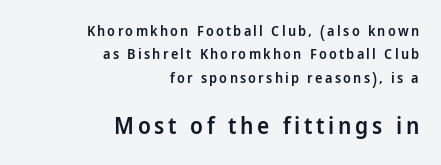
The image shows 23 px text type, upright; set right-aligned, normal line spacing (1.67x), not underlined; the second (bottom) block is 1.64x larger.
